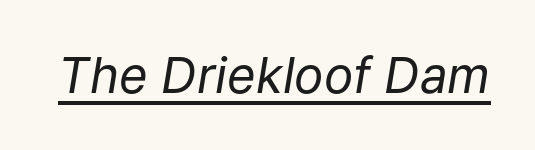
The horizontal fit of the characters is conventional and even. Underlining? Definitely there. These lines were composed using italics. Do the characters align in a grid? No, the font is proportional. Is the stroke heavy? The answer is a plain regular-or-lighter.
